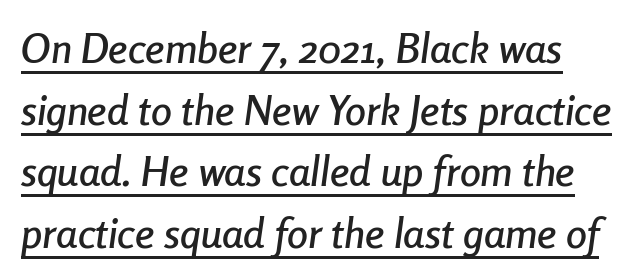
The rendered words wear a rule along their underside. Posture: slanted. Each letter keeps its own natural width here, so spacing adapts to shape. The designer left line spacing at the default.
